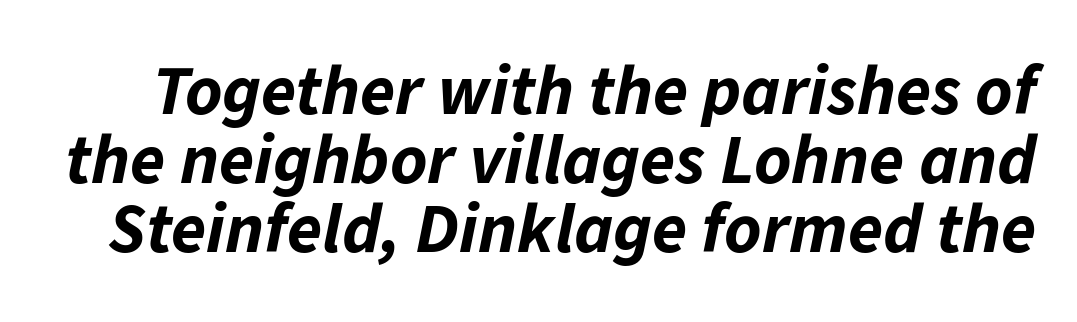
Chunky letters — that's bold for sure. You could not count columns in this text — the font is proportionally spaced. The strip under each line holds only bare page. Each new line begins almost immediately beneath the previous one.
